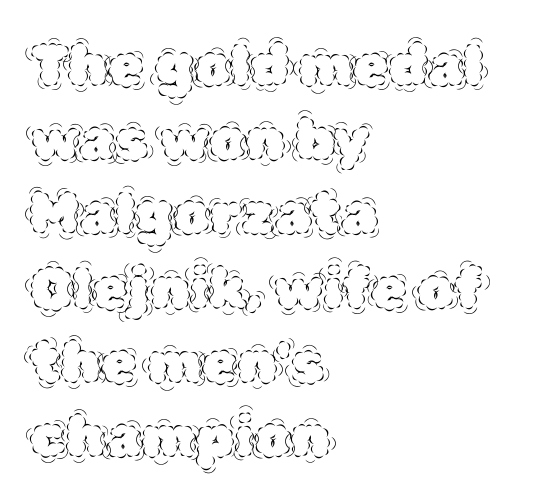
Q: Is the text bold? A: No.
Q: Is the text italic (slanted)? A: No, it is upright.
Q: Is the text underlined? A: No.
Q: How is the paragraph aligned? A: Left-aligned.
Q: Is the spacing between letters normal or unusually wide? A: Normal.
Q: Is the spacing between lines tight, normal or loose? A: Normal.
Q: Width (condensed, normal, or wide)? A: Normal.
Q: x-height? A: Large.
Q: Monospaced? A: No.
